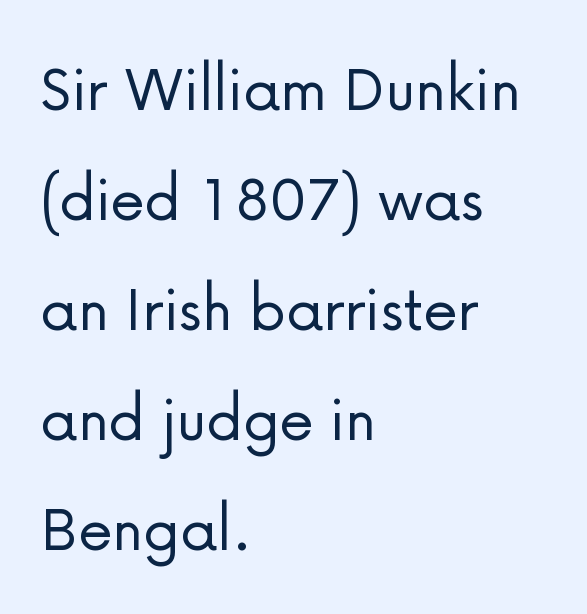
The image shows 70 px light sans-serif type, upright; set left-aligned, normal line spacing (1.57x), normal letter spacing, not underlined; low stroke contrast and a medium x-height.
